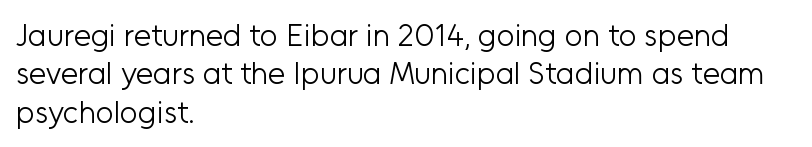
The image shows 31 px light sans-serif type, upright; set left-aligned, line spacing 1.24x, normal letter spacing, not underlined; low stroke contrast and a medium x-height.
